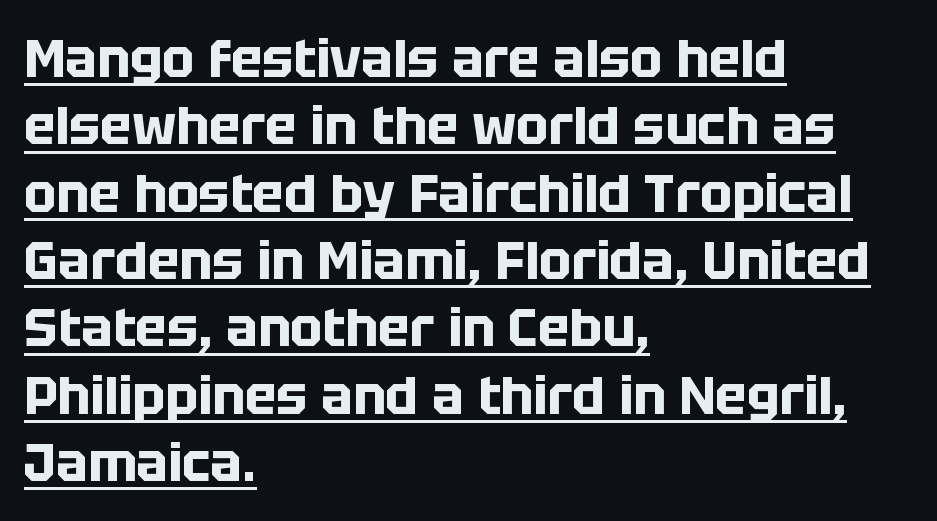
Q: Is the text bold? A: Yes.
Q: Is the text italic (slanted)? A: No, it is upright.
Q: Is the typeface a serif or a sans-serif typeface? A: Sans-serif.
Q: Is the text underlined? A: Yes.
Q: How is the paragraph aligned? A: Left-aligned.
Q: Is the spacing between letters normal or unusually wide? A: Normal.
Q: Is the spacing between lines tight, normal or loose? A: Normal.
Q: Width (condensed, normal, or wide)? A: Normal.
Q: Stroke contrast? A: Low.
Q: x-height? A: Large.
Q: Monospaced? A: No.
